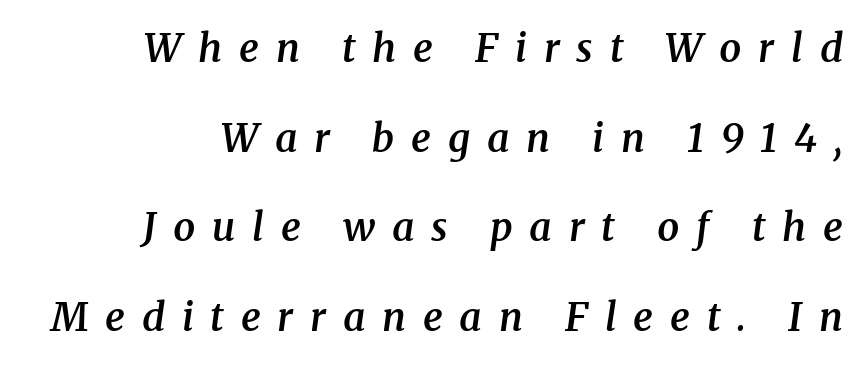
Q: Is the text bold? A: Semi-bold.
Q: Is the text italic (slanted)? A: Yes, it leans right by about 8 degrees.
Q: Is the typeface a serif or a sans-serif typeface? A: Serif.
Q: Is the text underlined? A: No.
Q: Is the spacing between letters normal or unusually wide? A: Unusually wide.
Q: Is the spacing between lines tight, normal or loose? A: Loose.
Q: Width (condensed, normal, or wide)? A: Normal.
Q: Stroke contrast? A: Medium.
Q: x-height? A: Medium.
Q: Monospaced? A: No.
